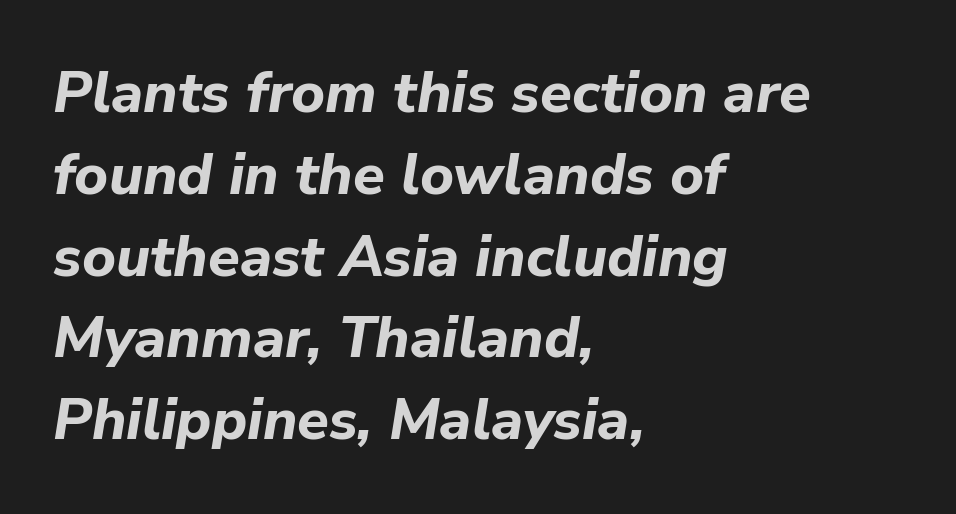
{"italic": "yes", "lean": "right", "slant_degrees": 9, "bold": "yes", "weight": "bold", "width": "normal", "stroke_contrast": "low", "x_height": "medium", "monospaced": "no", "underline": "no", "align": "left", "line_spacing": "normal", "line_spacing_ratio": 1.41, "letter_spacing": "normal", "letter_spacing_em": 0.0, "glyph_px": 58}
